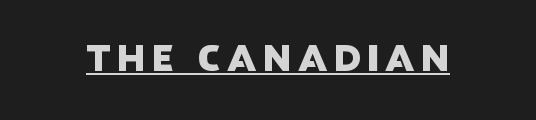
{"serif": "no", "width": "normal", "stroke_contrast": "low", "x_height": "large", "monospaced": "no", "underline": "yes", "glyph_px": 37}
